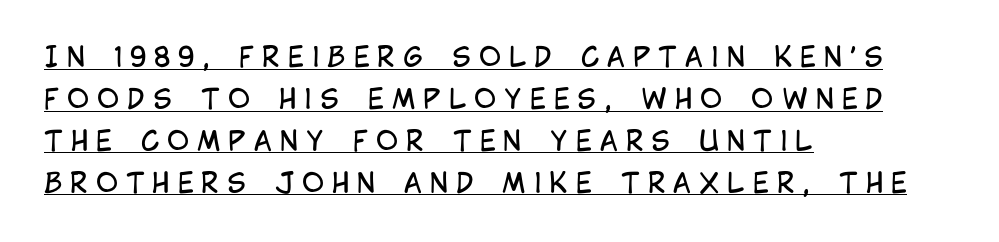
Q: Is the text bold? A: No.
Q: Is the text italic (slanted)? A: No, it is upright.
Q: Is the text underlined? A: Yes.
Q: How is the paragraph aligned? A: Left-aligned.
Q: Is the spacing between letters normal or unusually wide? A: Unusually wide.
Q: Is the spacing between lines tight, normal or loose? A: Normal.
